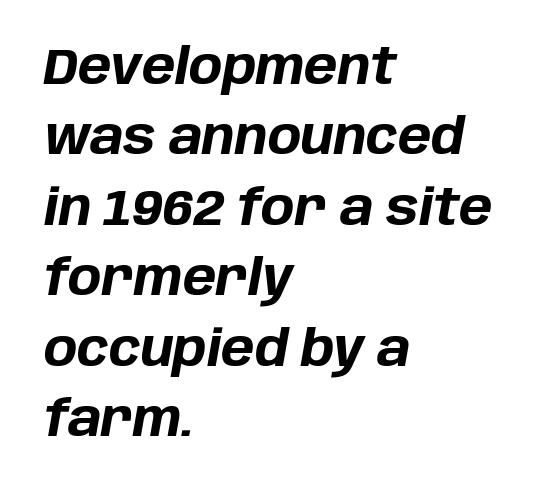
The image shows 50 px bold type, italic (leaning right); set left-aligned, normal line spacing (1.41x), normal letter spacing, not underlined; low stroke contrast and a large x-height.
